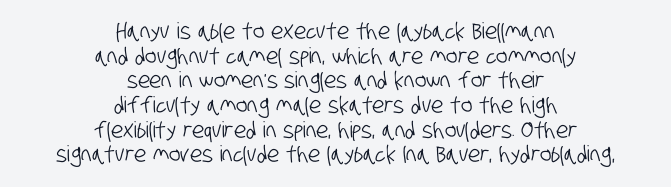
The image shows 22 px text type; set centered, tight line spacing (1.12x), normal letter spacing, not underlined.
